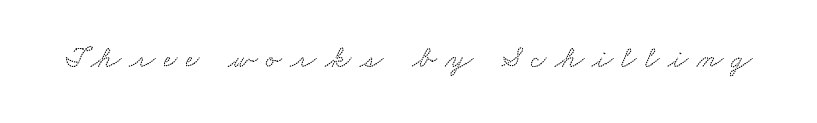
This sample uses a serif face. The passage shown is typed in a proportional face where columns would drift. The letters are spread apart with noticeably loose tracking. Plain, unruled lines of type.
